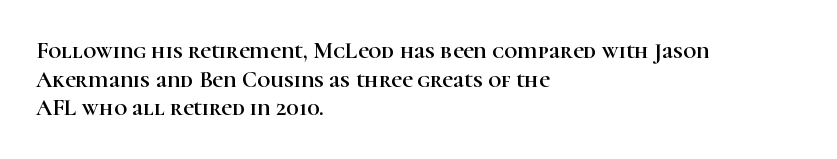
{"italic": "no", "underline": "no", "align": "left", "line_spacing": "normal", "line_spacing_ratio": 1.25, "letter_spacing": "normal", "letter_spacing_em": 0.0, "glyph_px": 23}
